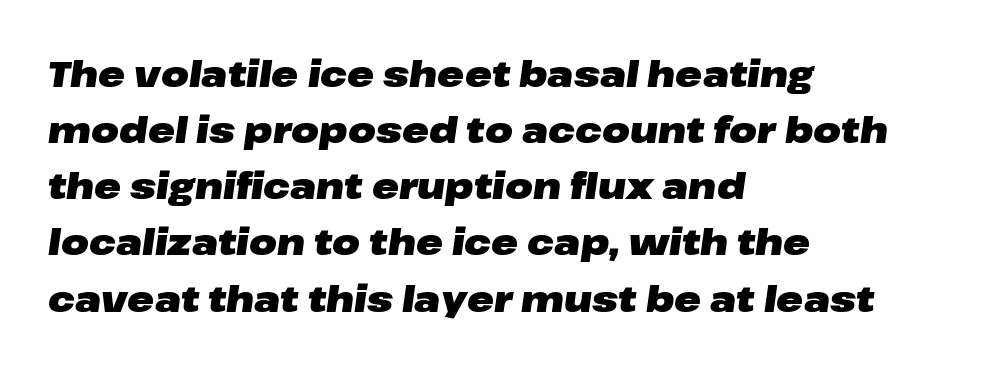
Q: Is the text bold? A: Yes.
Q: Is the text italic (slanted)? A: Yes, it leans right by about 8 degrees.
Q: Is the text underlined? A: No.
Q: How is the paragraph aligned? A: Left-aligned.
Q: Is the spacing between letters normal or unusually wide? A: Normal.
Q: Is the spacing between lines tight, normal or loose? A: Normal.
Q: Width (condensed, normal, or wide)? A: Wide.
Q: Stroke contrast? A: Low.
Q: x-height? A: Medium.
Q: Monospaced? A: No.
